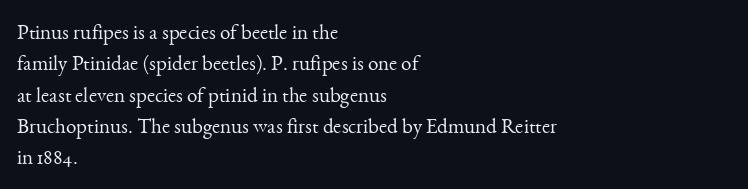
The image shows 21 px text type, upright; set left-aligned, normal line spacing (1.49x), normal letter spacing, not underlined.
